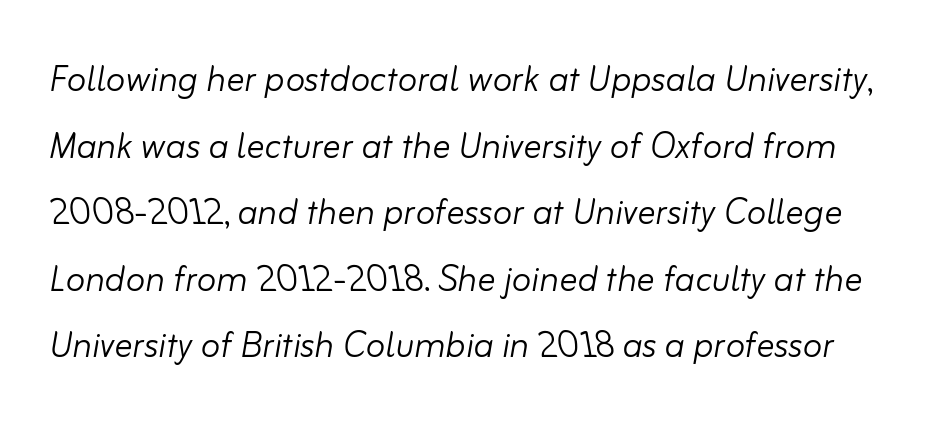
No extra tracking has been applied to these lines. The characters are drawn with everyday or finer stroke widths. Underline: absent. Students, observe: this is what conventionally led text looks like. The letters are slanted; this is an italic face.
